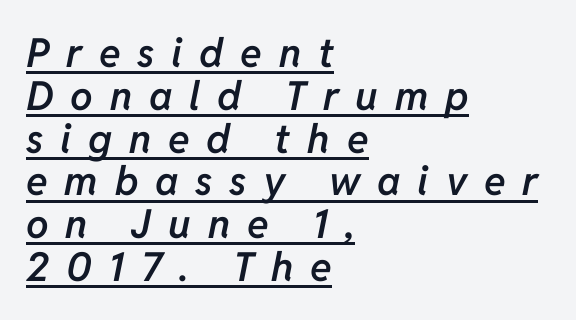
Q: Is the text bold? A: Semi-bold.
Q: Is the text italic (slanted)? A: Yes, it leans right by about 11 degrees.
Q: Is the text underlined? A: Yes.
Q: How is the paragraph aligned? A: Left-aligned.
Q: Is the spacing between letters normal or unusually wide? A: Unusually wide.
Q: Is the spacing between lines tight, normal or loose? A: Tight.
Q: Width (condensed, normal, or wide)? A: Normal.
Q: Stroke contrast? A: Low.
Q: x-height? A: Medium.
Q: Monospaced? A: No.
